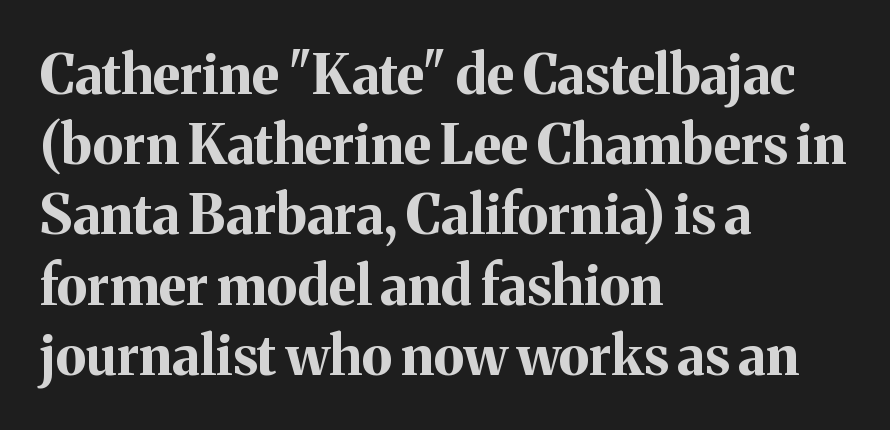
Character widths vary here, with narrow letters taking less room than wide ones. Descenders hang freely into open space. The setting favours the left margin, as ordinary paragraphs usually do. Summary of weight: heavy, a full bold. The passage shown is typeset with a serif family. Evenly set lines give the paragraph a standard silhouette.
